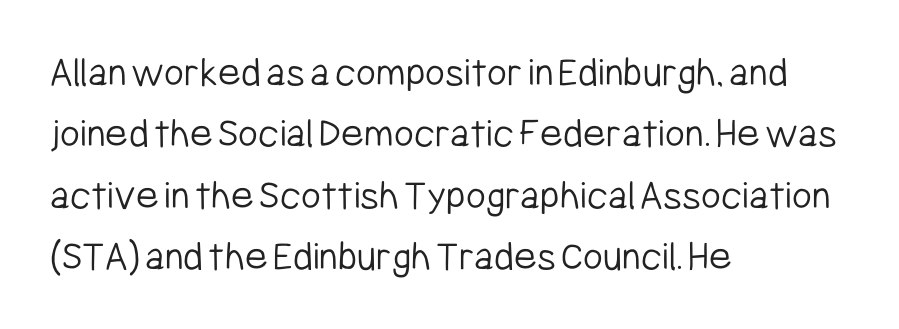
{"serif": "no", "italic": "no", "bold": "no", "weight": "light", "width": "condensed", "stroke_contrast": "low", "x_height": "medium", "monospaced": "no", "underline": "no", "align": "left", "line_spacing": "normal", "line_spacing_ratio": 1.43, "letter_spacing": "normal", "letter_spacing_em": 0.0, "glyph_px": 43}
